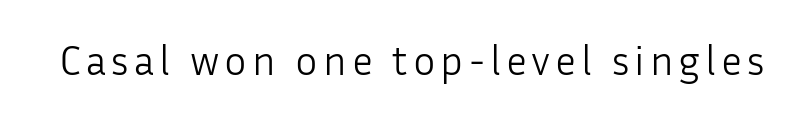
The image shows 42 px light sans-serif type, upright; set not underlined; low stroke contrast and a medium x-height.
